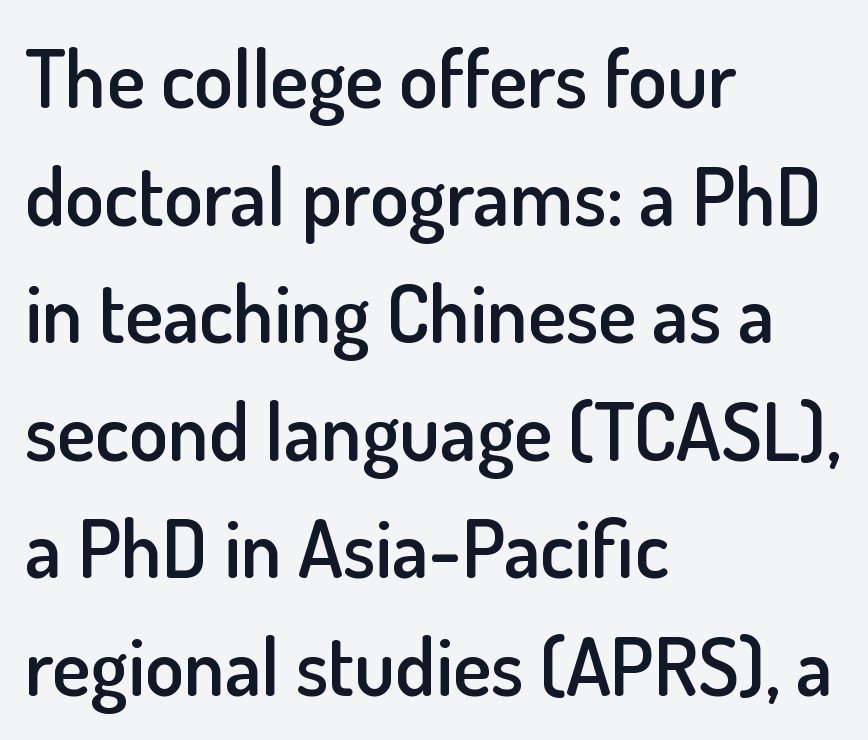
{"serif": "no", "italic": "no", "bold": "semi", "weight": "semibold", "width": "normal", "stroke_contrast": "low", "x_height": "small", "monospaced": "no", "underline": "no", "align": "left", "line_spacing": "normal", "line_spacing_ratio": 1.47, "letter_spacing": "normal", "letter_spacing_em": 0.0, "glyph_px": 80}
